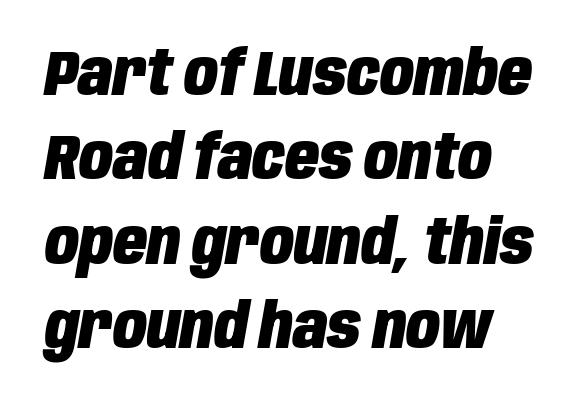
Q: Is the text bold? A: Yes.
Q: Is the text italic (slanted)? A: Yes, it leans right by about 10 degrees.
Q: Is the text underlined? A: No.
Q: Is the spacing between letters normal or unusually wide? A: Normal.
Q: Is the spacing between lines tight, normal or loose? A: Normal.
Q: Width (condensed, normal, or wide)? A: Condensed.
Q: Stroke contrast? A: Low.
Q: x-height? A: Large.
Q: Monospaced? A: No.
